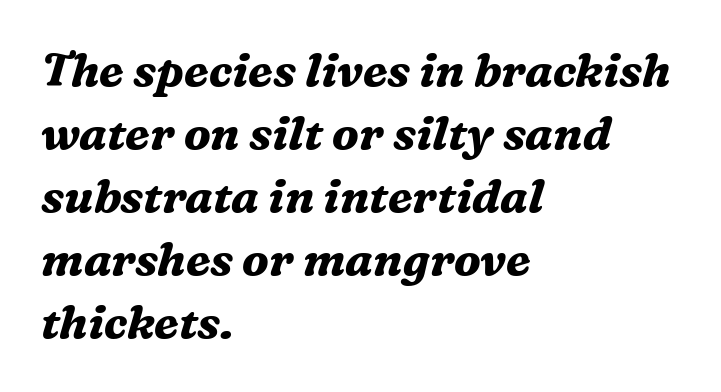
The line texture is even and compact thanks to regular tracking. Typeset ragged right — the left edge is the straight one. Stroke thickness is high; the sample reads as a true bold. The rendering uses a moderate line-height, typical for paragraphs.
